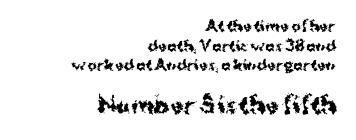
Glance below the letters and you will spot only blank space. Unlike italic type, these characters show no tilt at all. Small over large — that's the arrangement of the two blocks here. These lines keep a tight, regular rhythm from letter to letter.
